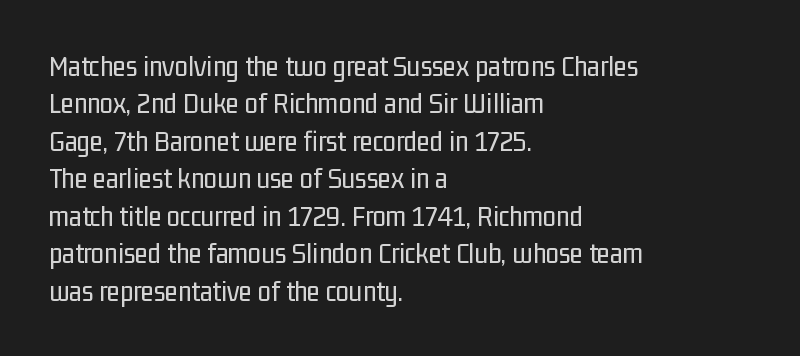
{"serif": "no", "italic": "no", "bold": "no", "weight": "regular", "width": "condensed", "stroke_contrast": "low", "x_height": "medium", "monospaced": "no", "underline": "no", "align": "left", "line_spacing": "normal", "line_spacing_ratio": 1.25, "letter_spacing": "normal", "letter_spacing_em": 0.0, "glyph_px": 30}
